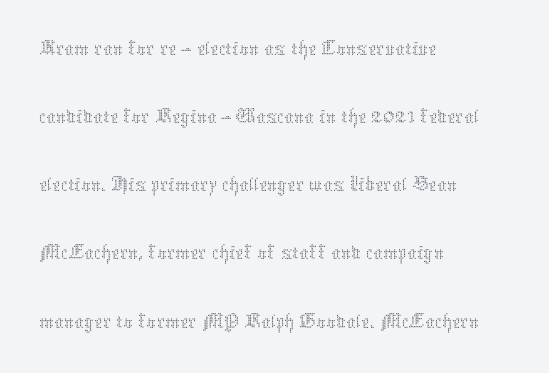
Summary of weight: not heavy and not bold. The passage shown stacks its lines at a standard gap. The gaps between neighbouring characters are ordinary and unremarkable. Check the space under the baseline: it is left empty. This is the regular roman posture of the typeface.
